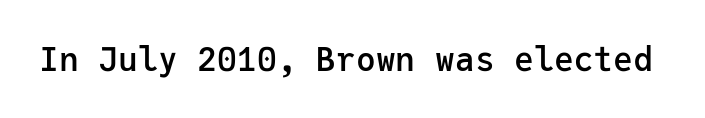
{"serif": "no", "italic": "no", "bold": "semi", "weight": "semibold", "width": "normal", "stroke_contrast": "low", "x_height": "medium", "monospaced": "yes", "underline": "no", "letter_spacing": "normal", "letter_spacing_em": 0.0, "glyph_px": 33}
